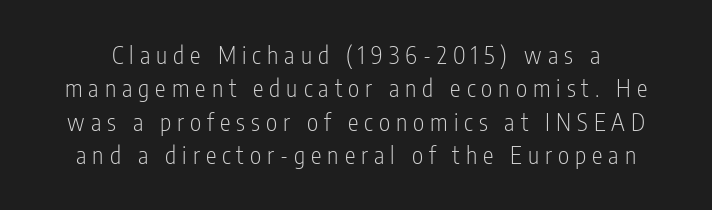
Q: Is the text bold? A: No.
Q: Is the text italic (slanted)? A: No, it is upright.
Q: Is the text underlined? A: No.
Q: Is the spacing between letters normal or unusually wide? A: Unusually wide.
Q: Is the spacing between lines tight, normal or loose? A: Normal.
